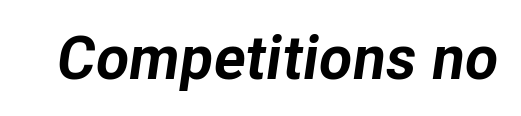
{"italic": "yes", "lean": "right", "slant_degrees": 8, "bold": "yes", "weight": "bold", "width": "normal", "stroke_contrast": "low", "x_height": "medium", "monospaced": "no", "underline": "no", "letter_spacing": "normal", "letter_spacing_em": 0.0, "glyph_px": 61}
